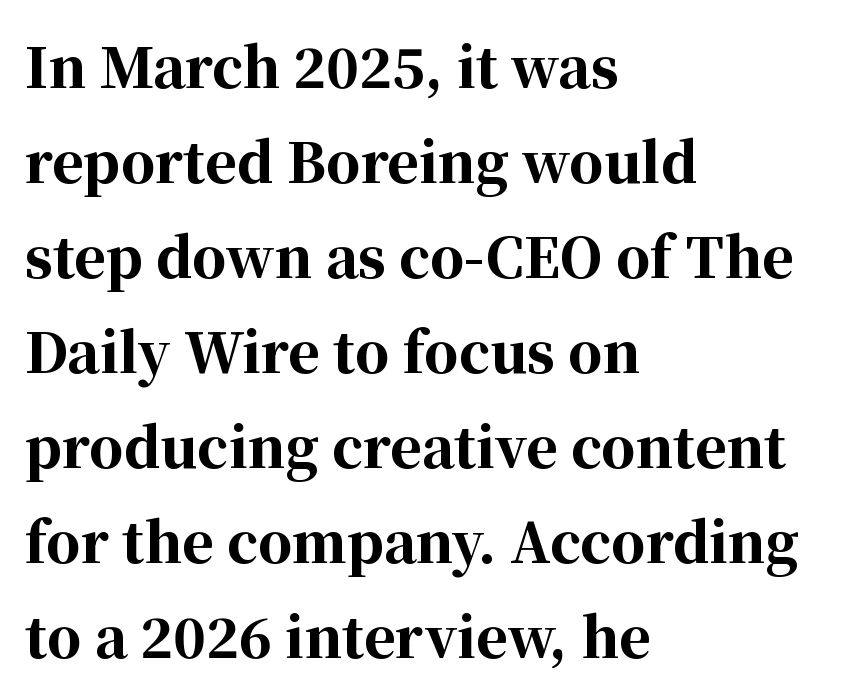
{"serif": "yes", "italic": "no", "bold": "yes", "weight": "bold", "width": "normal", "stroke_contrast": "high", "x_height": "medium", "monospaced": "no", "underline": "no", "align": "left", "line_spacing_ratio": 1.76, "letter_spacing": "normal", "letter_spacing_em": 0.0, "glyph_px": 54}
